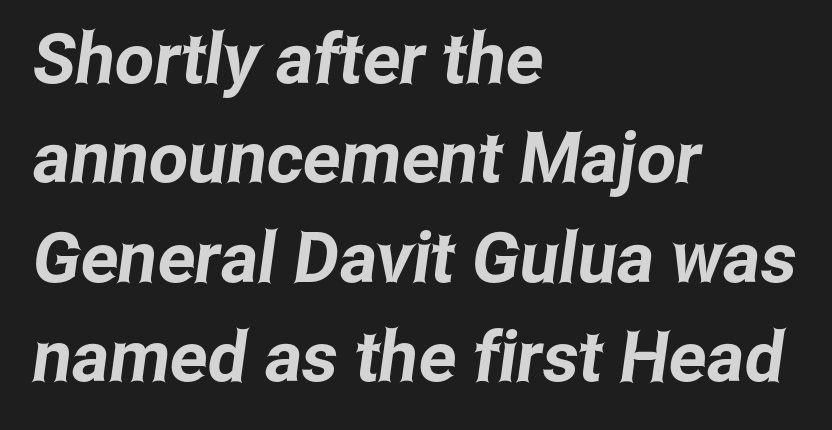
{"serif": "no", "width": "condensed", "stroke_contrast": "low", "x_height": "medium", "monospaced": "no", "underline": "no", "align": "left", "line_spacing": "normal", "line_spacing_ratio": 1.42, "letter_spacing": "normal", "letter_spacing_em": 0.0, "glyph_px": 70}
